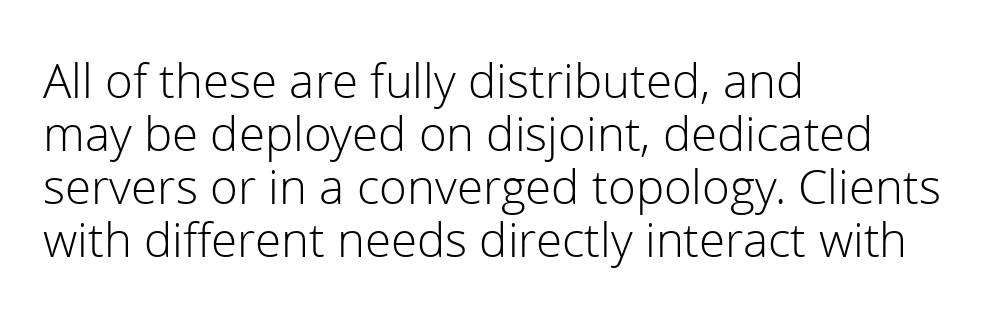
Q: Is the text bold? A: No.
Q: Is the text italic (slanted)? A: No, it is upright.
Q: Is the typeface a serif or a sans-serif typeface? A: Sans-serif.
Q: Is the text underlined? A: No.
Q: How is the paragraph aligned? A: Left-aligned.
Q: Is the spacing between letters normal or unusually wide? A: Normal.
Q: Is the spacing between lines tight, normal or loose? A: Tight.
Q: Width (condensed, normal, or wide)? A: Normal.
Q: Stroke contrast? A: Low.
Q: x-height? A: Medium.
Q: Monospaced? A: No.
